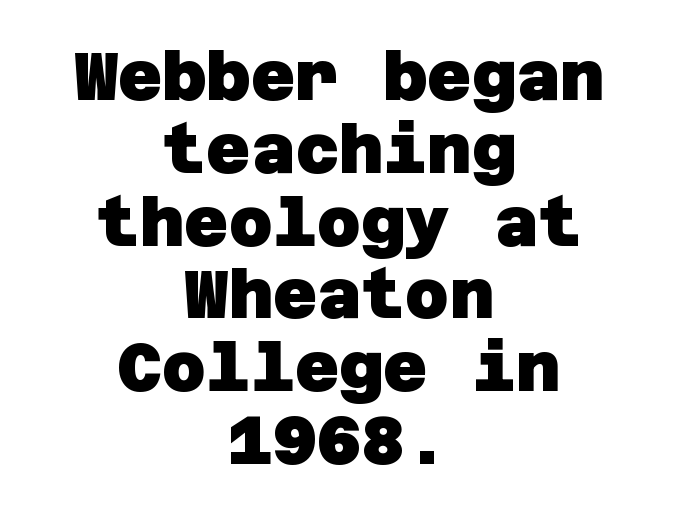
The image shows 68 px heavy sans-serif type; set centered, tight line spacing (1.07x), normal letter spacing, not underlined; low stroke contrast and a large x-height.
